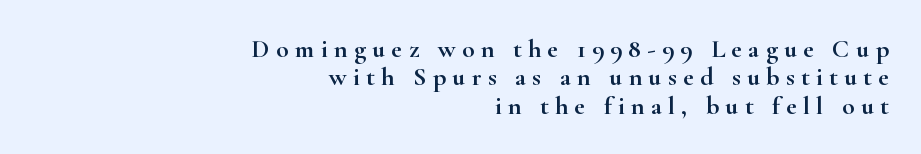
Q: Is the text italic (slanted)? A: No, it is upright.
Q: Is the text underlined? A: No.
Q: How is the paragraph aligned? A: Right-aligned.
Q: Is the spacing between letters normal or unusually wide? A: Unusually wide.
Q: Is the spacing between lines tight, normal or loose? A: Tight.
